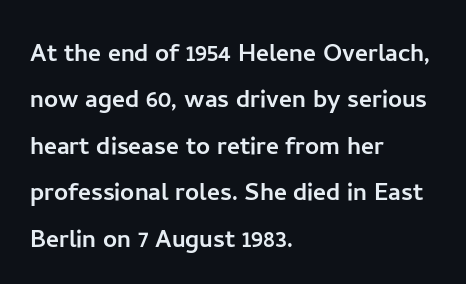
Q: Is the text italic (slanted)? A: No, it is upright.
Q: Is the typeface a serif or a sans-serif typeface? A: Sans-serif.
Q: Is the text underlined? A: No.
Q: How is the paragraph aligned? A: Left-aligned.
Q: Is the spacing between letters normal or unusually wide? A: Normal.
Q: Is the spacing between lines tight, normal or loose? A: Normal.
Q: Width (condensed, normal, or wide)? A: Normal.
Q: Stroke contrast? A: Low.
Q: x-height? A: Medium.
Q: Monospaced? A: No.
